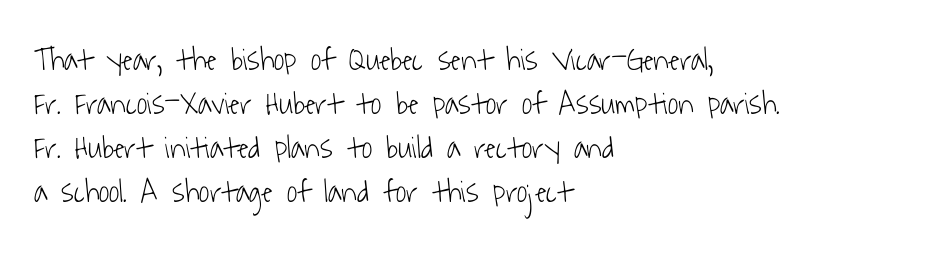
The block of text has a typical density, with ordinary space between rows. A student would call this left alignment; a typographer would say flush left, rag right. Nothing unusual about the tracking: characters are spaced as the font intends. Descenders are the only things crossing below the line.
